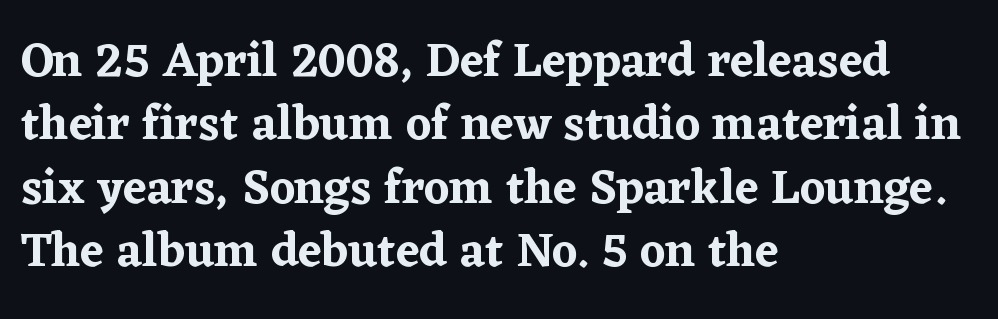
{"serif": "yes", "italic": "no", "width": "normal", "stroke_contrast": "low", "x_height": "medium", "monospaced": "no", "underline": "no", "align": "left", "line_spacing": "normal", "line_spacing_ratio": 1.32, "letter_spacing": "normal", "letter_spacing_em": 0.0, "glyph_px": 48}
